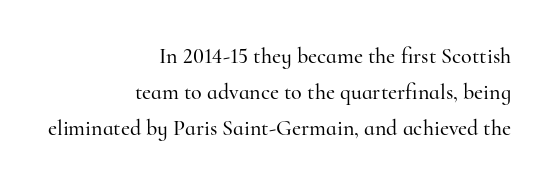
The image shows 22 px text type, upright; set right-aligned, normal line spacing (1.64x), normal letter spacing, not underlined.
